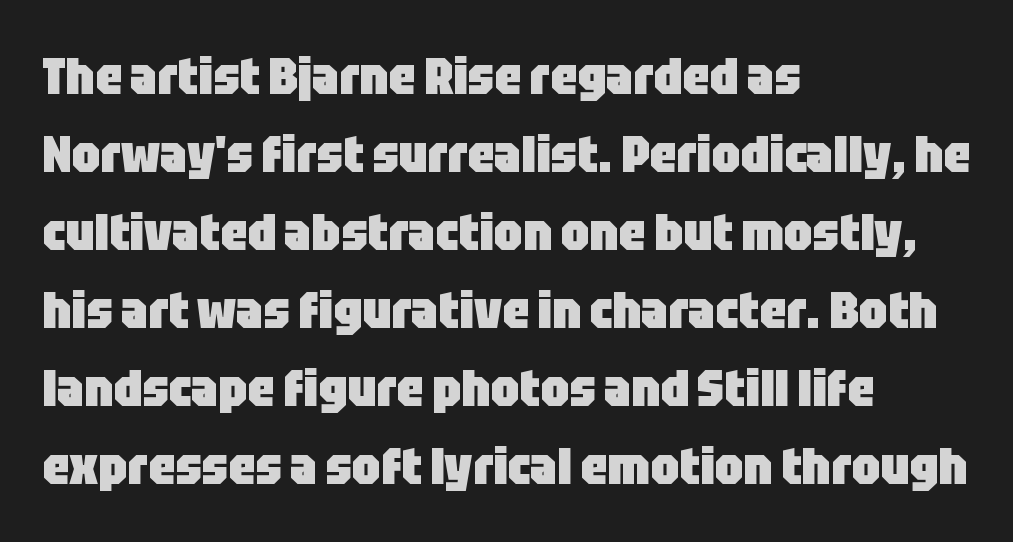
The image shows 52 px heavy, condensed sans-serif type, upright; set left-aligned, normal line spacing (1.5x), normal letter spacing, not underlined; low stroke contrast and a large x-height.
